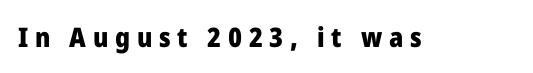
{"italic": "no", "bold": "yes", "underline": "no", "letter_spacing": "wide", "letter_spacing_em": 0.25, "glyph_px": 27}
